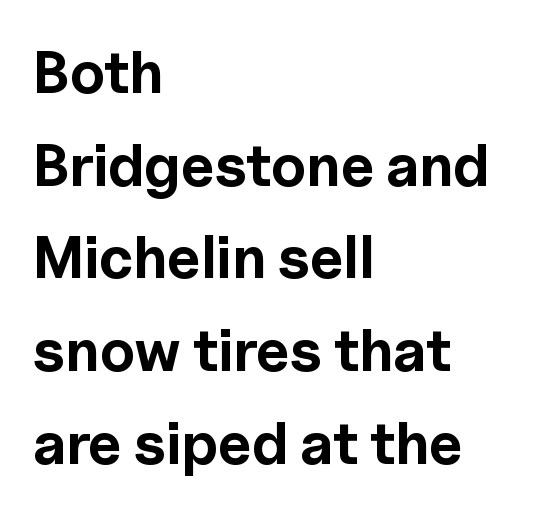
{"serif": "no", "italic": "no", "bold": "yes", "weight": "bold", "width": "normal", "x_height": "medium", "monospaced": "no", "underline": "no", "align": "left", "line_spacing": "normal", "line_spacing_ratio": 1.57, "letter_spacing": "normal", "letter_spacing_em": 0.0, "glyph_px": 59}
